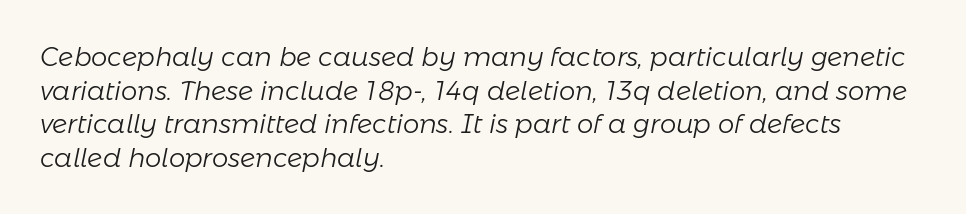
The image shows 26 px text type, italic (leaning right); set left-aligned, normal line spacing (1.29x), normal letter spacing, not underlined.
